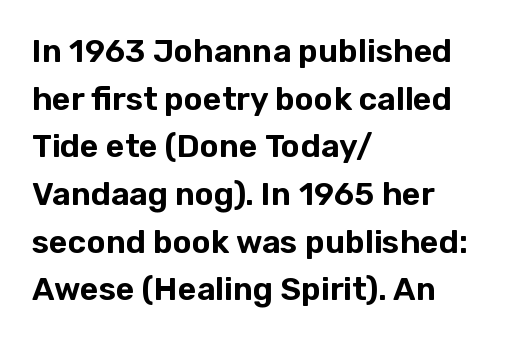
Ascenders rise straight up at ninety degrees. Horizontally, the lines are justified to the leading edge only. Interline gaps are of average width in this sample. Rule under the text: the space is simply empty. Nothing sits at the stroke ends, so this counts as sans-serif.
